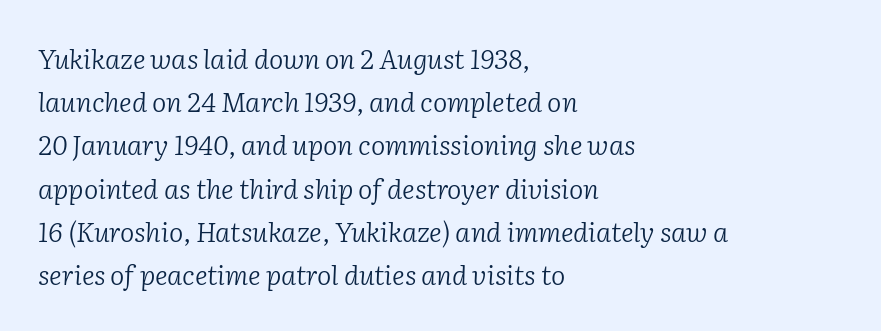
A typesetter would call this zero additional tracking. Quick note: interline space is typical. Quick note: underline off. The paragraph has a hard left edge and a soft right edge. Bold? No — there's no thickening of the strokes.
